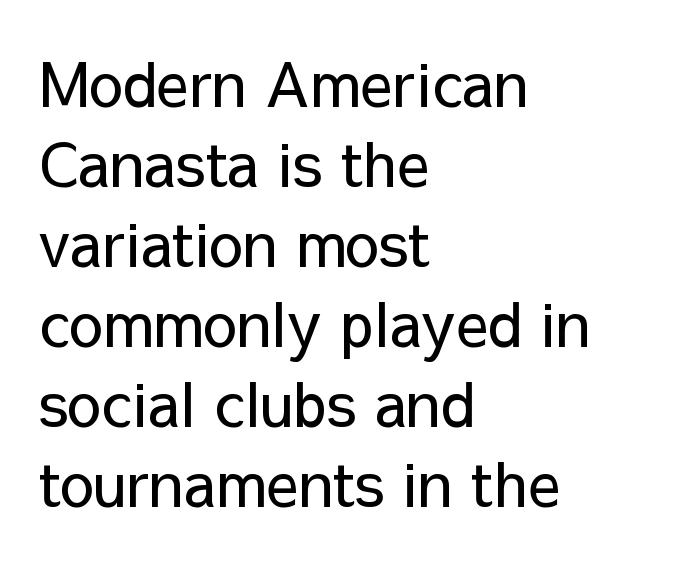
The image shows 61 px regular-weight sans-serif type, upright; set left-aligned, normal line spacing (1.31x), normal letter spacing, not underlined; low stroke contrast and a medium x-height.
